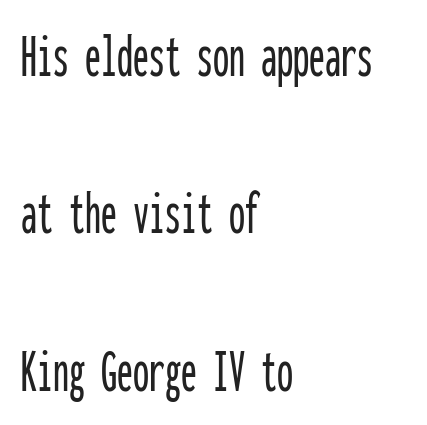
Q: Is the text italic (slanted)? A: No, it is upright.
Q: Is the typeface a serif or a sans-serif typeface? A: Sans-serif.
Q: Is the text underlined? A: No.
Q: How is the paragraph aligned? A: Left-aligned.
Q: Is the spacing between letters normal or unusually wide? A: Normal.
Q: Is the spacing between lines tight, normal or loose? A: Loose.
Q: Width (condensed, normal, or wide)? A: Condensed.
Q: Stroke contrast? A: Low.
Q: x-height? A: Medium.
Q: Monospaced? A: Yes.
